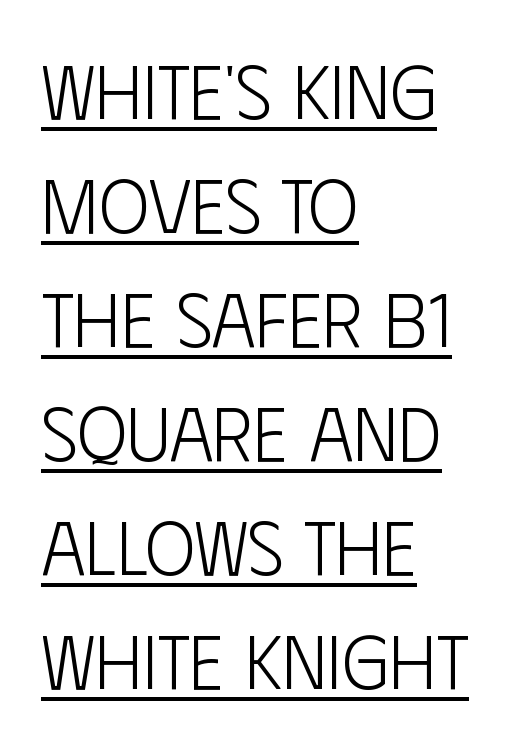
The image shows 76 px light, condensed sans-serif type, upright; set left-aligned, normal line spacing (1.5x), normal letter spacing, underlined; low stroke contrast and a large x-height.
